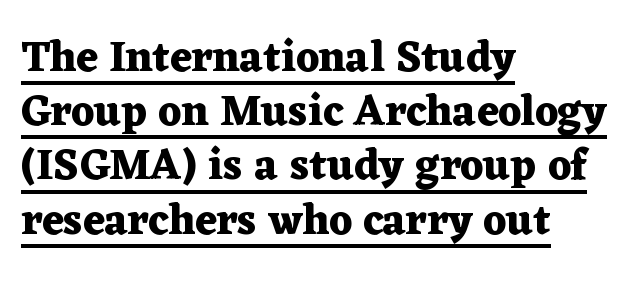
The image shows 43 px heavy, wide serif type, upright; set left-aligned, normal line spacing (1.26x), normal letter spacing, underlined; medium stroke contrast and a medium x-height.
